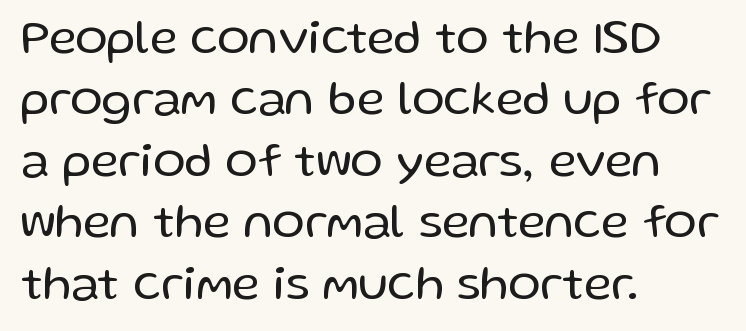
The image shows 48 px regular-weight sans-serif type, upright; set left-aligned, normal line spacing (1.28x), normal letter spacing, not underlined; low stroke contrast and a medium x-height.
